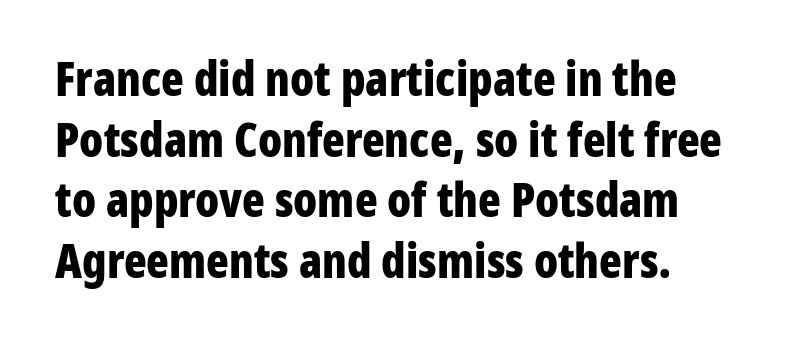
Q: Is the text bold? A: Yes.
Q: Is the text italic (slanted)? A: No, it is upright.
Q: Is the typeface a serif or a sans-serif typeface? A: Sans-serif.
Q: Is the text underlined? A: No.
Q: Is the spacing between letters normal or unusually wide? A: Normal.
Q: Is the spacing between lines tight, normal or loose? A: Normal.
Q: Width (condensed, normal, or wide)? A: Condensed.
Q: Stroke contrast? A: Low.
Q: x-height? A: Medium.
Q: Monospaced? A: No.
